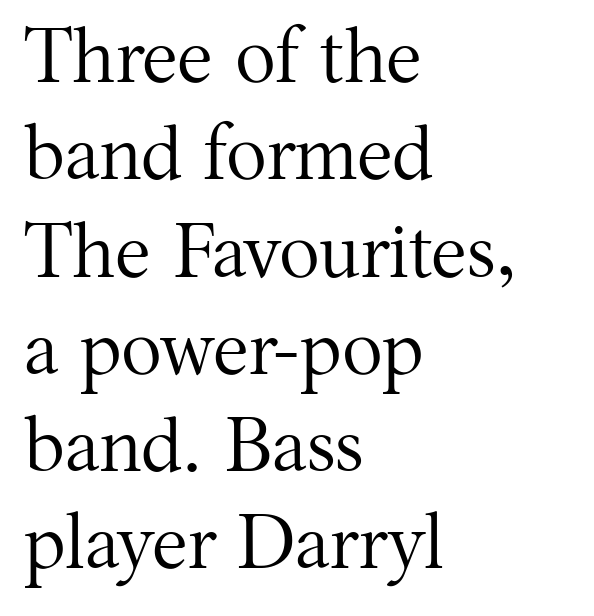
Q: Is the text bold? A: No.
Q: Is the text italic (slanted)? A: No, it is upright.
Q: Is the typeface a serif or a sans-serif typeface? A: Serif.
Q: Is the text underlined? A: No.
Q: How is the paragraph aligned? A: Left-aligned.
Q: Is the spacing between letters normal or unusually wide? A: Normal.
Q: Is the spacing between lines tight, normal or loose? A: Normal.
Q: Width (condensed, normal, or wide)? A: Normal.
Q: Stroke contrast? A: Medium.
Q: x-height? A: Medium.
Q: Monospaced? A: No.
